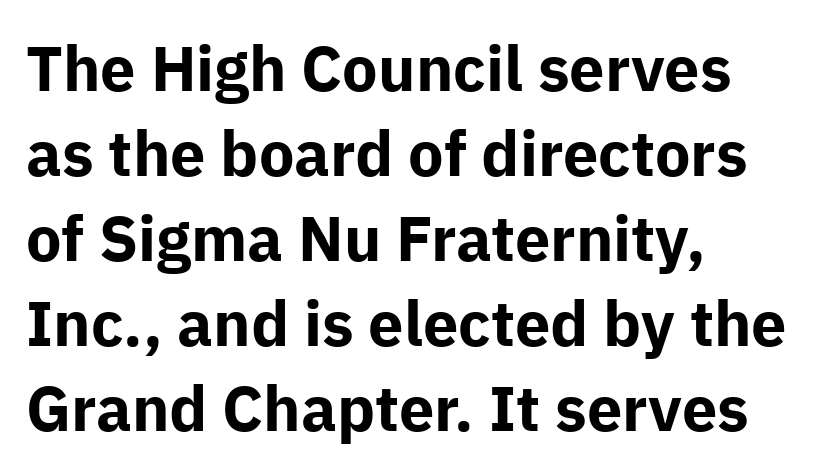
The image shows 63 px bold sans-serif type, upright; set left-aligned, normal line spacing (1.35x), normal letter spacing, not underlined; low stroke contrast and a medium x-height.
